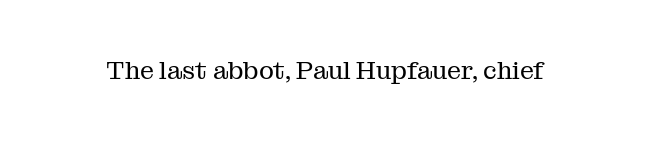
The image shows 25 px text type, upright; set normal letter spacing, not underlined.
